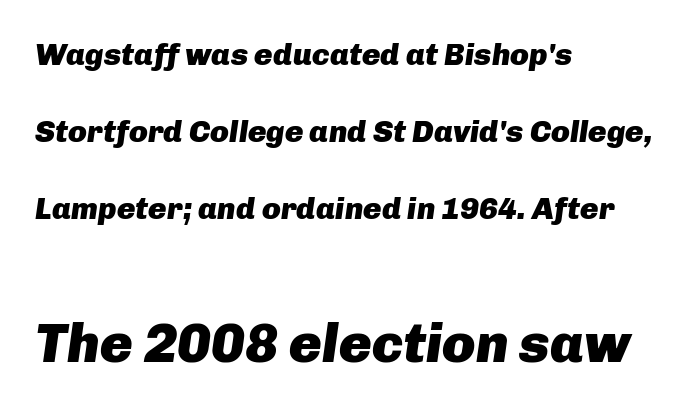
Q: Is the text bold? A: Yes.
Q: Is the text italic (slanted)? A: Yes, it leans right by about 8 degrees.
Q: Is the text underlined? A: No.
Q: How is the paragraph aligned? A: Left-aligned.
Q: Is the spacing between letters normal or unusually wide? A: Normal.
Q: Is the spacing between lines tight, normal or loose? A: Loose.
Q: Which block of text is set in a larger size, the first (top) or the second (bottom)? A: The second (bottom) one.
Q: Width (condensed, normal, or wide)? A: Normal.
Q: Stroke contrast? A: Low.
Q: x-height? A: Medium.
Q: Monospaced? A: No.
